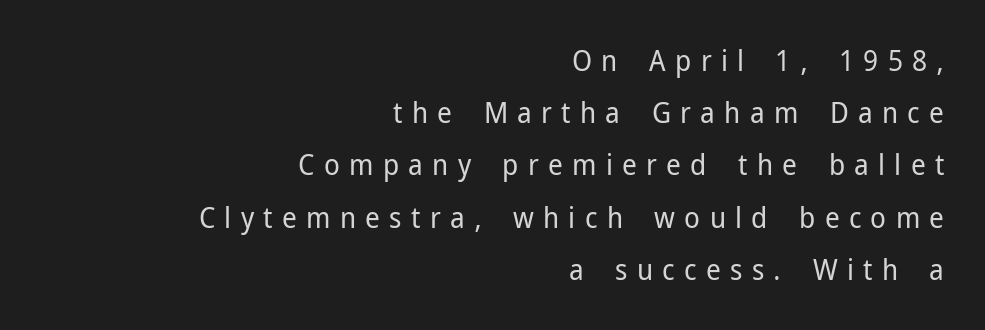
Q: Is the text bold? A: No.
Q: Is the text italic (slanted)? A: No, it is upright.
Q: Is the typeface a serif or a sans-serif typeface? A: Sans-serif.
Q: Is the text underlined? A: No.
Q: How is the paragraph aligned? A: Right-aligned.
Q: Is the spacing between letters normal or unusually wide? A: Unusually wide.
Q: Width (condensed, normal, or wide)? A: Normal.
Q: Stroke contrast? A: Low.
Q: x-height? A: Medium.
Q: Monospaced? A: No.
